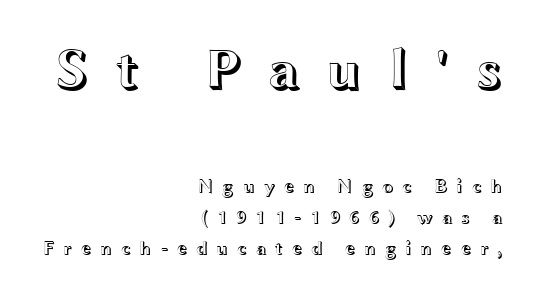
Q: Is the text italic (slanted)? A: No, it is upright.
Q: Is the text underlined? A: No.
Q: How is the paragraph aligned? A: Right-aligned.
Q: Is the spacing between letters normal or unusually wide? A: Unusually wide.
Q: Is the spacing between lines tight, normal or loose? A: Normal.
Q: Which block of text is set in a larger size, the first (top) or the second (bottom)? A: The first (top) one.
Q: Width (condensed, normal, or wide)? A: Wide.
Q: x-height? A: Medium.
Q: Monospaced? A: No.
